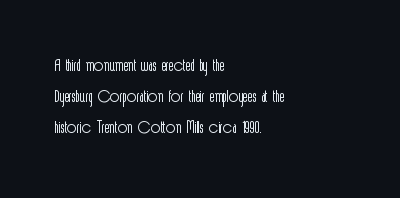
The image shows 25 px text type, upright; set left-aligned, normal line spacing (1.25x), normal letter spacing, not underlined.
